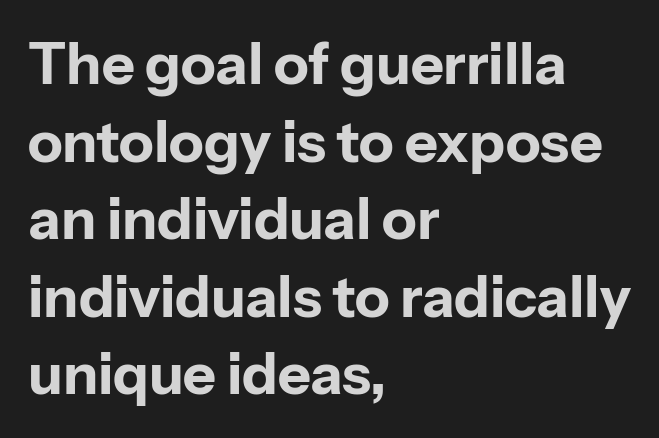
The image shows 57 px bold sans-serif type, upright; set left-aligned, normal line spacing (1.36x), normal letter spacing, not underlined; low stroke contrast and a medium x-height.
